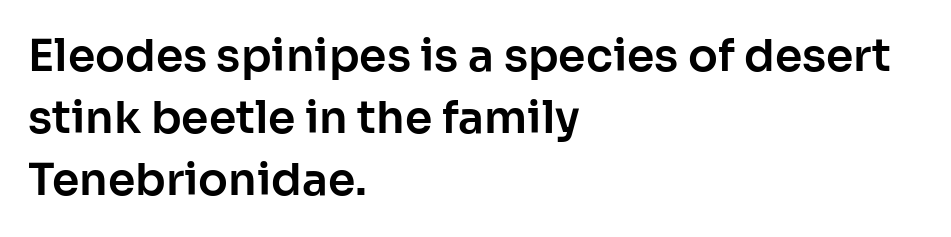
Q: Is the text italic (slanted)? A: No, it is upright.
Q: Is the typeface a serif or a sans-serif typeface? A: Sans-serif.
Q: Is the text underlined? A: No.
Q: How is the paragraph aligned? A: Left-aligned.
Q: Is the spacing between letters normal or unusually wide? A: Normal.
Q: Is the spacing between lines tight, normal or loose? A: Normal.
Q: Width (condensed, normal, or wide)? A: Normal.
Q: Stroke contrast? A: Low.
Q: x-height? A: Medium.
Q: Monospaced? A: No.
